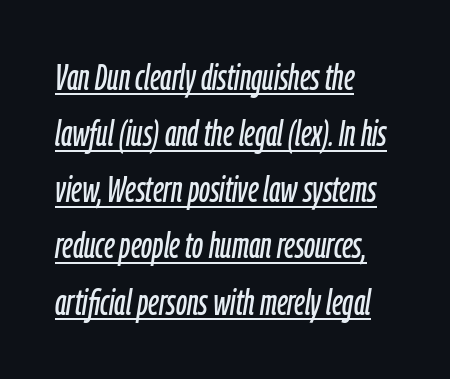
The image shows 36 px condensed type, italic (leaning right); set left-aligned, normal line spacing (1.56x), normal letter spacing, underlined; low stroke contrast and a medium x-height.
